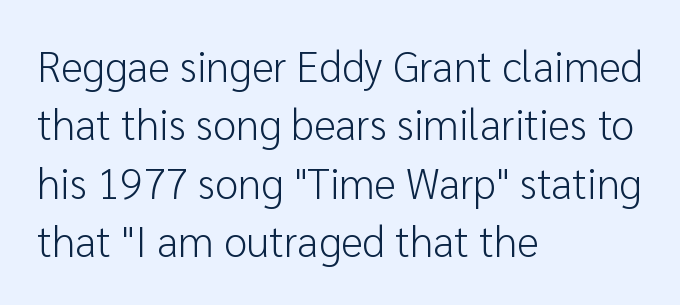
Compared with typical paragraphs, the rows here are spaced about the same. Has an underline been added? It has not. Unlike italic type, these characters show no tilt at all. Nothing unusual about the tracking: characters are spaced as the font intends.
